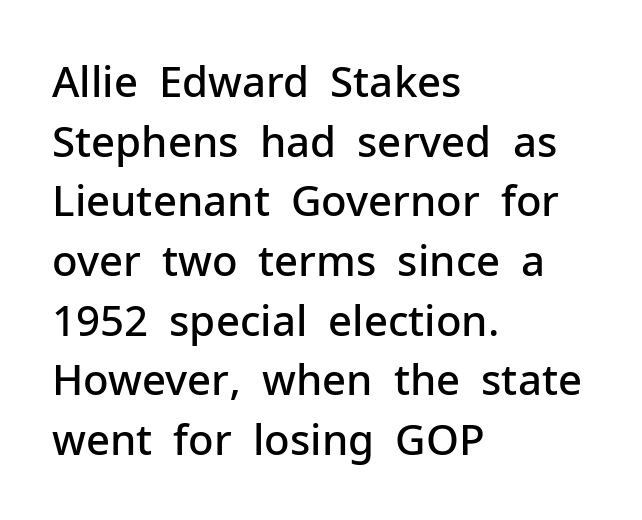
Q: Is the text bold? A: Semi-bold.
Q: Is the text italic (slanted)? A: No, it is upright.
Q: Is the typeface a serif or a sans-serif typeface? A: Sans-serif.
Q: Is the text underlined? A: No.
Q: How is the paragraph aligned? A: Left-aligned.
Q: Is the spacing between letters normal or unusually wide? A: Normal.
Q: Is the spacing between lines tight, normal or loose? A: Normal.
Q: Width (condensed, normal, or wide)? A: Normal.
Q: Stroke contrast? A: Low.
Q: x-height? A: Medium.
Q: Monospaced? A: No.
